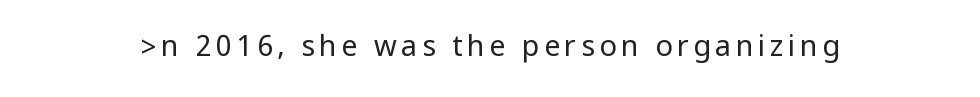
{"serif": "no", "italic": "no", "bold": "no", "weight": "regular", "width": "condensed", "stroke_contrast": "low", "underline": "no", "glyph_px": 29}
